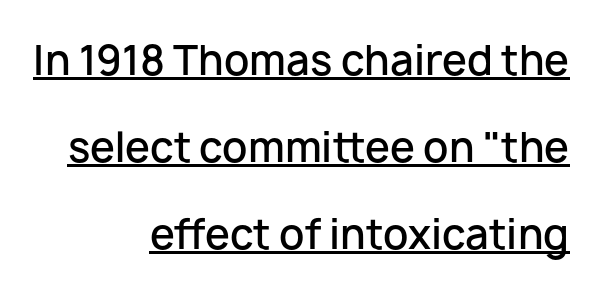
Q: Is the text bold? A: Semi-bold.
Q: Is the text italic (slanted)? A: No, it is upright.
Q: Is the typeface a serif or a sans-serif typeface? A: Sans-serif.
Q: Is the text underlined? A: Yes.
Q: How is the paragraph aligned? A: Right-aligned.
Q: Is the spacing between letters normal or unusually wide? A: Normal.
Q: Is the spacing between lines tight, normal or loose? A: Loose.
Q: Width (condensed, normal, or wide)? A: Normal.
Q: Stroke contrast? A: Low.
Q: x-height? A: Medium.
Q: Monospaced? A: No.
